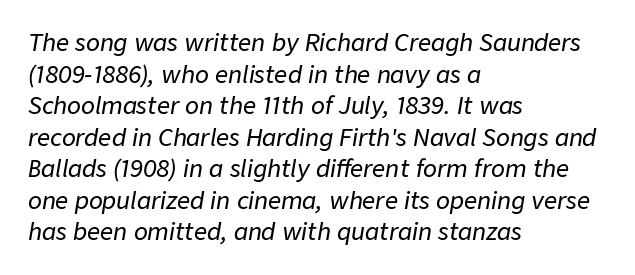
The image shows 23 px text type, italic (leaning right); set left-aligned, normal line spacing (1.37x), normal letter spacing, not underlined.
